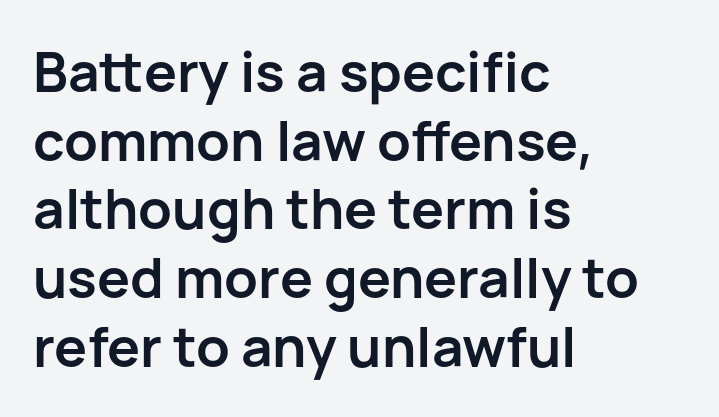
Q: Is the text bold? A: Yes.
Q: Is the text italic (slanted)? A: No, it is upright.
Q: Is the typeface a serif or a sans-serif typeface? A: Sans-serif.
Q: Is the text underlined? A: No.
Q: How is the paragraph aligned? A: Left-aligned.
Q: Is the spacing between letters normal or unusually wide? A: Normal.
Q: Is the spacing between lines tight, normal or loose? A: Normal.
Q: Width (condensed, normal, or wide)? A: Normal.
Q: Stroke contrast? A: Low.
Q: x-height? A: Medium.
Q: Monospaced? A: No.
